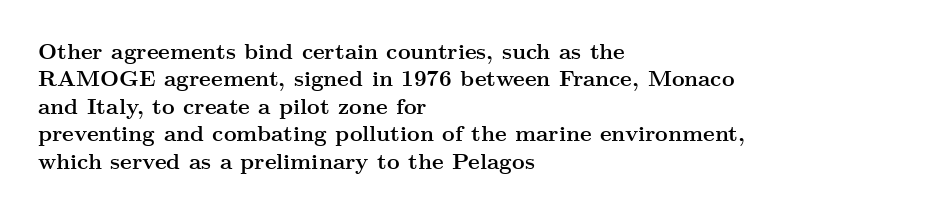
The image shows 22 px bold type, upright; set left-aligned, normal line spacing (1.25x), normal letter spacing, not underlined.
